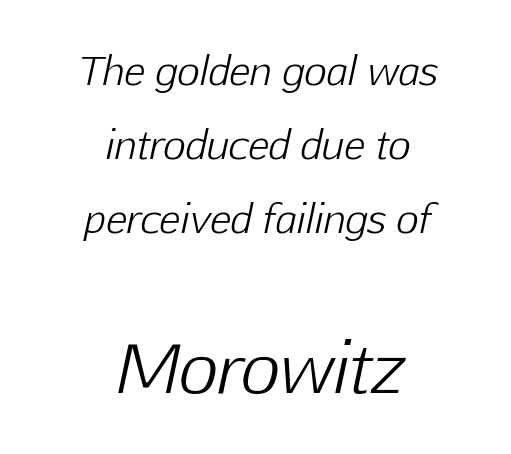
The image shows 68 px light type, italic (leaning right); set centered, loose line spacing (1.9x), normal letter spacing, not underlined; the second (bottom) block is 1.74x larger; low stroke contrast and a medium x-height.
